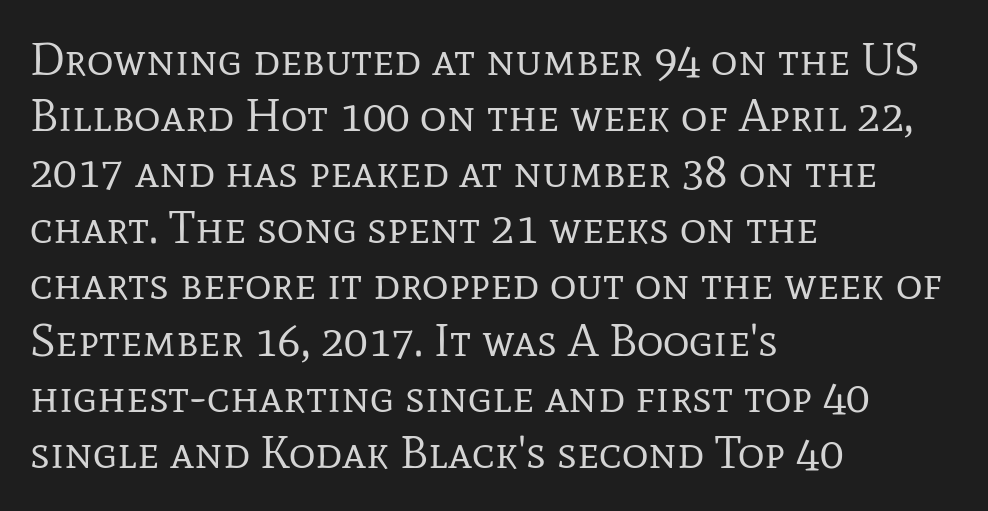
Q: Is the text bold? A: No.
Q: Is the text italic (slanted)? A: No, it is upright.
Q: Is the typeface a serif or a sans-serif typeface? A: Serif.
Q: Is the text underlined? A: No.
Q: How is the paragraph aligned? A: Left-aligned.
Q: Is the spacing between letters normal or unusually wide? A: Normal.
Q: Width (condensed, normal, or wide)? A: Normal.
Q: Stroke contrast? A: Low.
Q: x-height? A: Medium.
Q: Monospaced? A: No.
